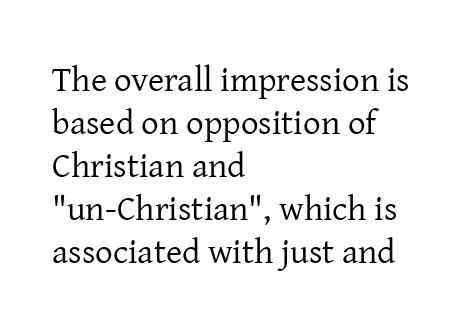
Q: Is the text bold? A: No.
Q: Is the text italic (slanted)? A: No, it is upright.
Q: Is the typeface a serif or a sans-serif typeface? A: Serif.
Q: Is the text underlined? A: No.
Q: How is the paragraph aligned? A: Left-aligned.
Q: Is the spacing between letters normal or unusually wide? A: Normal.
Q: Width (condensed, normal, or wide)? A: Normal.
Q: Stroke contrast? A: Low.
Q: x-height? A: Medium.
Q: Monospaced? A: No.
